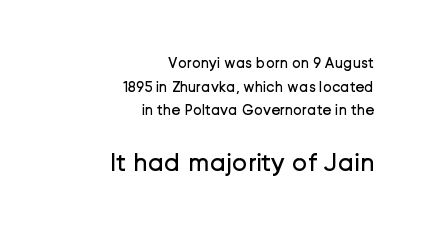
The image shows 26 px text type, upright; set right-aligned, normal line spacing (1.58x), normal letter spacing, not underlined; the second (bottom) block is 1.73x larger.
